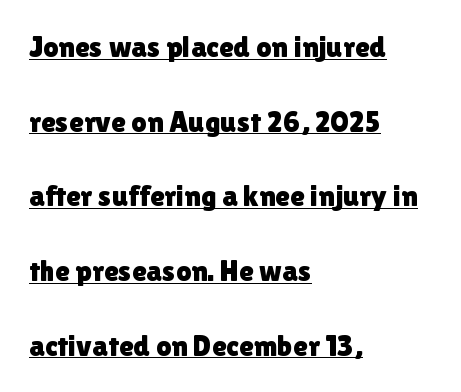
{"serif": "no", "italic": "no", "width": "normal", "stroke_contrast": "low", "x_height": "medium", "monospaced": "no", "underline": "yes", "align": "left", "line_spacing": "loose", "line_spacing_ratio": 2.49, "letter_spacing": "normal", "letter_spacing_em": 0.0, "glyph_px": 30}
